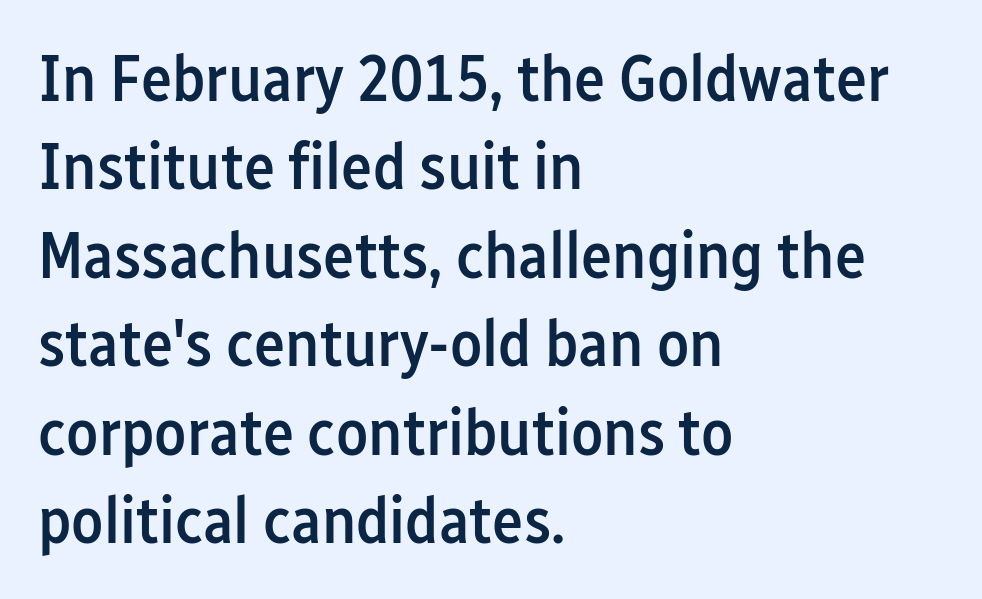
{"serif": "no", "italic": "no", "bold": "semi", "weight": "semibold", "width": "condensed", "stroke_contrast": "low", "x_height": "medium", "monospaced": "no", "underline": "no", "align": "left", "line_spacing": "normal", "line_spacing_ratio": 1.34, "letter_spacing": "normal", "letter_spacing_em": 0.0, "glyph_px": 66}
